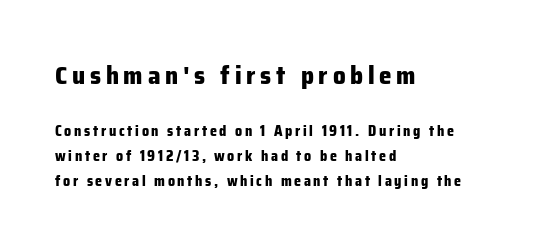
{"italic": "no", "bold": "yes", "underline": "no", "align": "left", "line_spacing_ratio": 1.8, "larger_block": "first", "size_ratio": 1.79, "glyph_px": 25}
